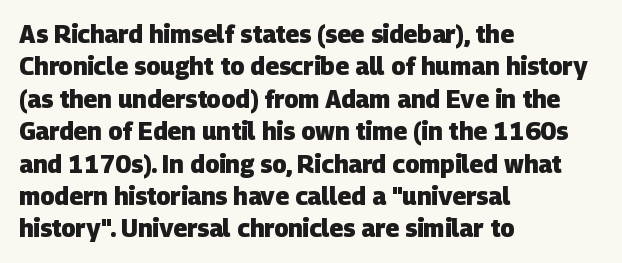
{"bold": "yes", "underline": "no", "align": "left", "line_spacing": "normal", "line_spacing_ratio": 1.35, "letter_spacing": "normal", "letter_spacing_em": 0.0, "glyph_px": 24}
